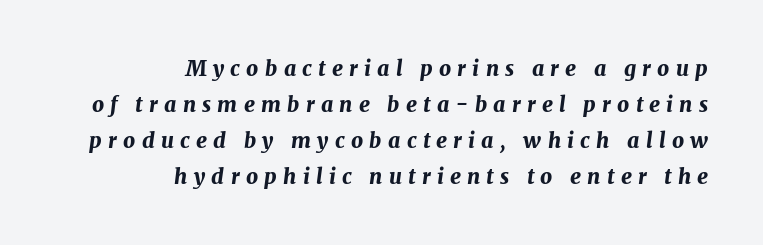
{"italic": "yes", "lean": "right", "slant_degrees": 7, "bold": "yes", "underline": "no", "align": "right", "line_spacing_ratio": 1.71, "letter_spacing": "wide", "letter_spacing_em": 0.3, "glyph_px": 21}
